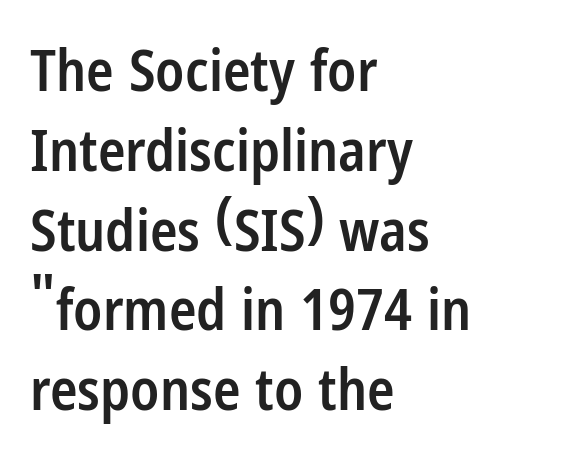
{"serif": "no", "italic": "no", "bold": "semi", "weight": "semibold", "width": "condensed", "stroke_contrast": "low", "x_height": "medium", "monospaced": "no", "underline": "no", "align": "left", "line_spacing": "normal", "line_spacing_ratio": 1.4, "letter_spacing": "normal", "letter_spacing_em": 0.0, "glyph_px": 57}
